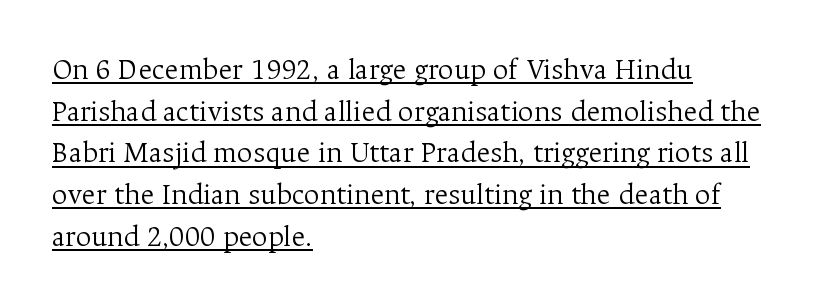
{"serif": "yes", "italic": "no", "bold": "no", "weight": "light", "width": "normal", "stroke_contrast": "medium", "x_height": "medium", "monospaced": "no", "underline": "yes", "align": "left", "line_spacing": "normal", "line_spacing_ratio": 1.39, "letter_spacing": "normal", "letter_spacing_em": 0.0, "glyph_px": 30}
